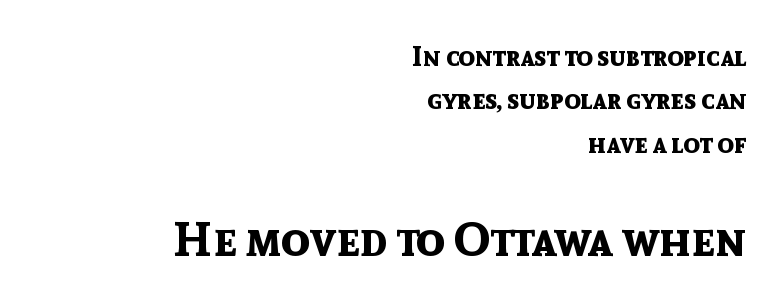
The image shows 48 px bold sans-serif type, upright; set right-aligned, normal line spacing (1.61x), normal letter spacing, not underlined; the second (bottom) block is 1.78x larger; a medium x-height.
